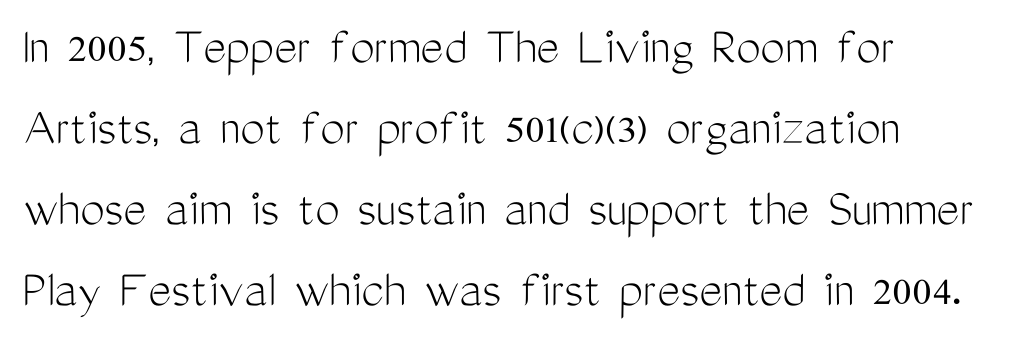
Q: Is the text bold? A: No.
Q: Is the text italic (slanted)? A: No, it is upright.
Q: Is the typeface a serif or a sans-serif typeface? A: Sans-serif.
Q: Is the text underlined? A: No.
Q: How is the paragraph aligned? A: Left-aligned.
Q: Is the spacing between letters normal or unusually wide? A: Normal.
Q: Is the spacing between lines tight, normal or loose? A: Normal.
Q: Width (condensed, normal, or wide)? A: Condensed.
Q: Stroke contrast? A: Medium.
Q: x-height? A: Medium.
Q: Monospaced? A: No.
